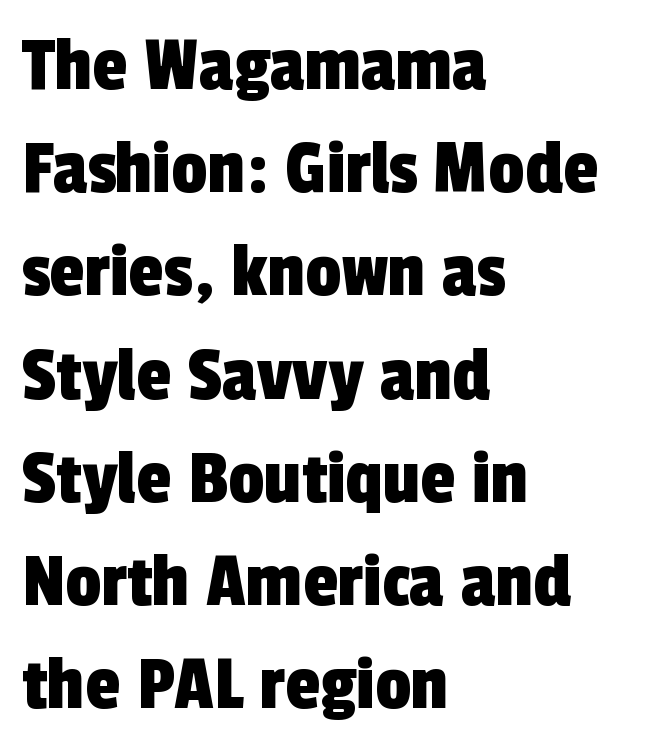
{"serif": "no", "width": "condensed", "x_height": "medium", "monospaced": "no", "underline": "no", "align": "left", "line_spacing": "normal", "line_spacing_ratio": 1.29, "letter_spacing": "normal", "letter_spacing_em": 0.0, "glyph_px": 80}
